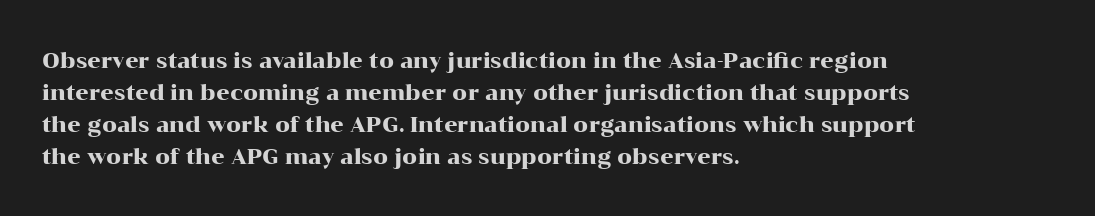
The image shows 21 px text type, upright; set left-aligned, normal line spacing (1.53x), normal letter spacing, not underlined.
